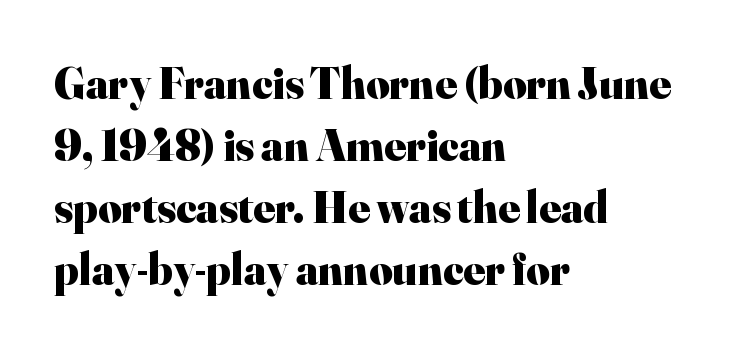
The image shows 45 px heavy serif type, upright; set left-aligned, normal line spacing (1.38x), normal letter spacing, not underlined; high stroke contrast and a small x-height.
